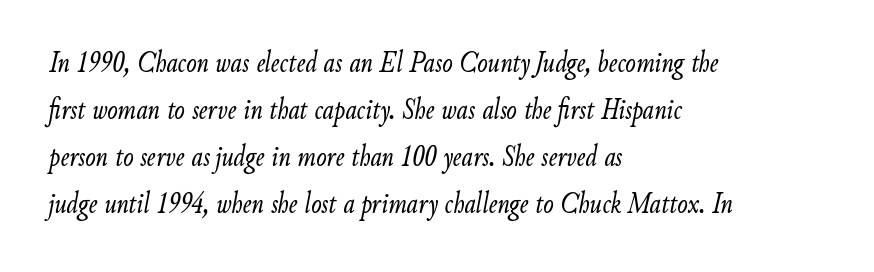
The image shows 31 px light, condensed type, italic (leaning right); set left-aligned, normal line spacing (1.52x), normal letter spacing, not underlined; low stroke contrast and a small x-height.
